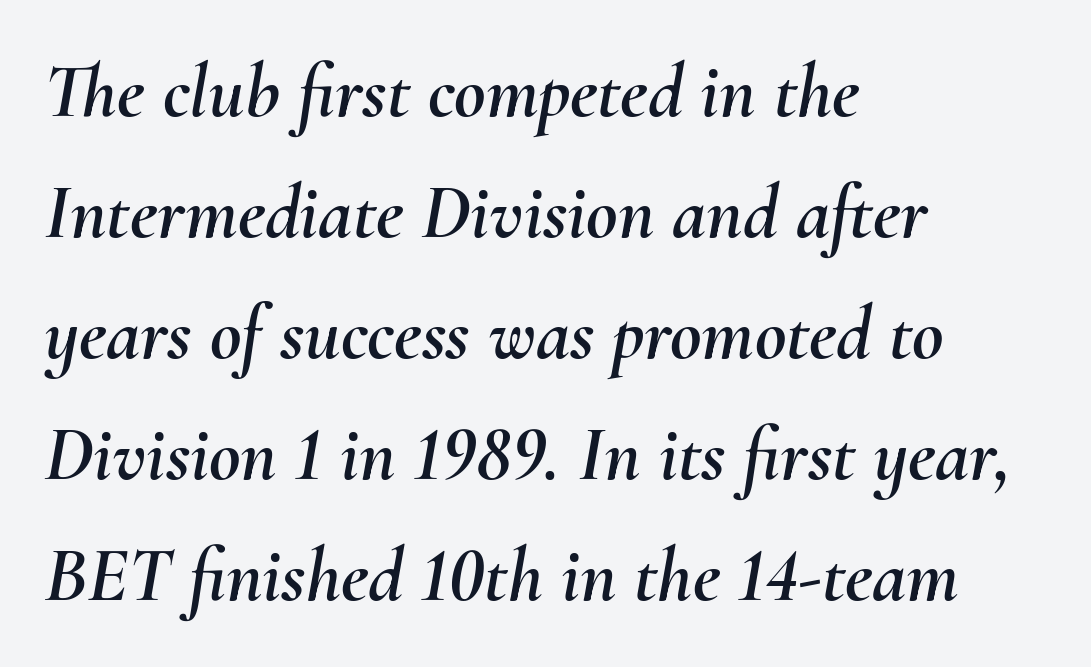
Q: Is the text italic (slanted)? A: Yes, it leans right by about 10 degrees.
Q: Is the text underlined? A: No.
Q: How is the paragraph aligned? A: Left-aligned.
Q: Is the spacing between letters normal or unusually wide? A: Normal.
Q: Is the spacing between lines tight, normal or loose? A: Normal.
Q: Width (condensed, normal, or wide)? A: Normal.
Q: Stroke contrast? A: Medium.
Q: x-height? A: Small.
Q: Monospaced? A: No.
